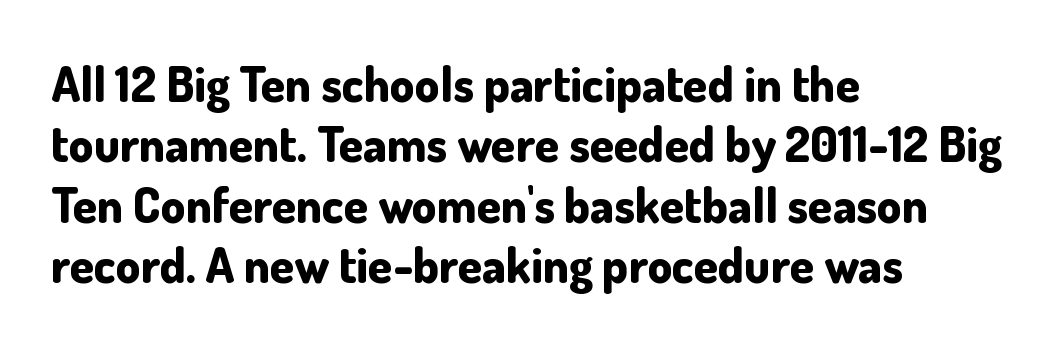
Q: Is the text bold? A: Yes.
Q: Is the text italic (slanted)? A: No, it is upright.
Q: Is the typeface a serif or a sans-serif typeface? A: Sans-serif.
Q: Is the text underlined? A: No.
Q: How is the paragraph aligned? A: Left-aligned.
Q: Is the spacing between letters normal or unusually wide? A: Normal.
Q: Width (condensed, normal, or wide)? A: Normal.
Q: Stroke contrast? A: Low.
Q: x-height? A: Small.
Q: Monospaced? A: No.
